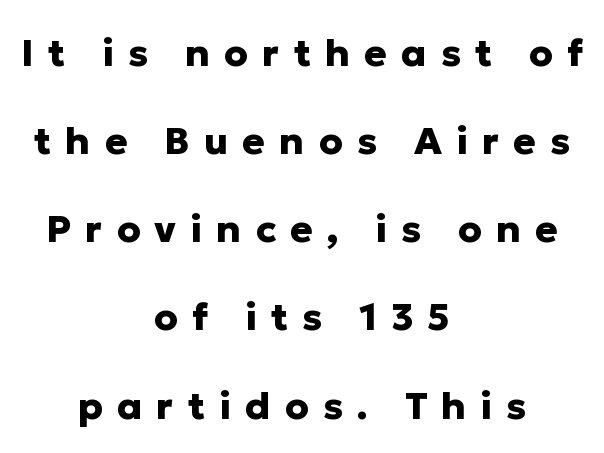
{"serif": "no", "italic": "no", "bold": "yes", "weight": "heavy", "width": "normal", "stroke_contrast": "low", "x_height": "medium", "monospaced": "no", "underline": "no", "align": "center", "line_spacing": "loose", "line_spacing_ratio": 2.32, "letter_spacing": "wide", "letter_spacing_em": 0.37, "glyph_px": 38}
